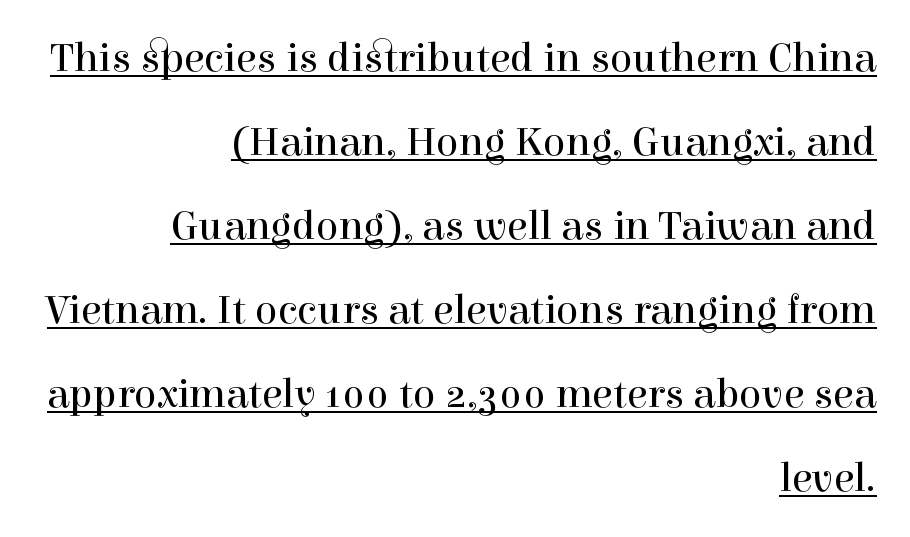
Look at the tracking — it's just the regular setting, nothing added. The rendering uses natural spacing where letterforms have individual widths. Nope, not italic — everything's standing straight. Stems and bowls with no extra thickness — not bold. The space between consecutive lines is lavish. Caption: multi-line text, flush right, ragged left.
